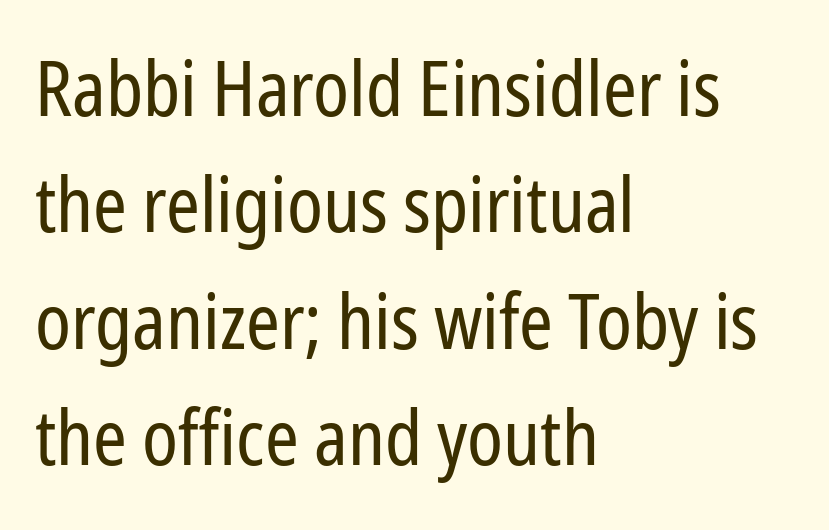
{"serif": "no", "italic": "no", "bold": "no", "weight": "regular", "width": "condensed", "stroke_contrast": "low", "x_height": "medium", "monospaced": "no", "underline": "no", "align": "left", "line_spacing": "normal", "line_spacing_ratio": 1.53, "letter_spacing": "normal", "letter_spacing_em": 0.0, "glyph_px": 76}
